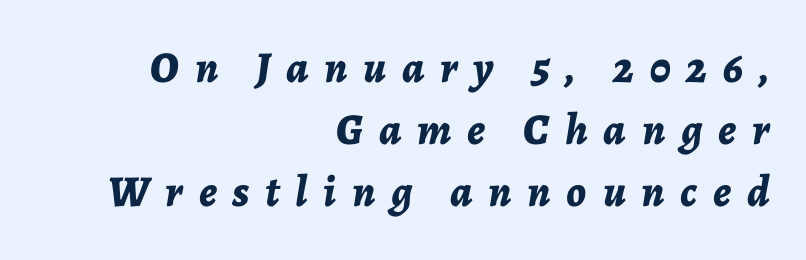
The image shows 44 px bold type, italic (leaning right); set right-aligned, normal line spacing (1.41x), unusually wide letter spacing (+0.36 em), not underlined; low stroke contrast and a medium x-height.
